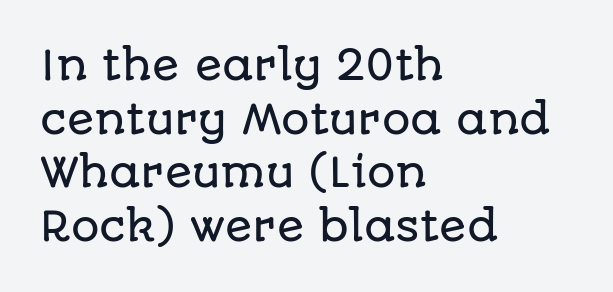
The image shows 40 px sans-serif type, upright; set left-aligned, normal line spacing (1.34x), normal letter spacing, not underlined; low stroke contrast and a large x-height.
